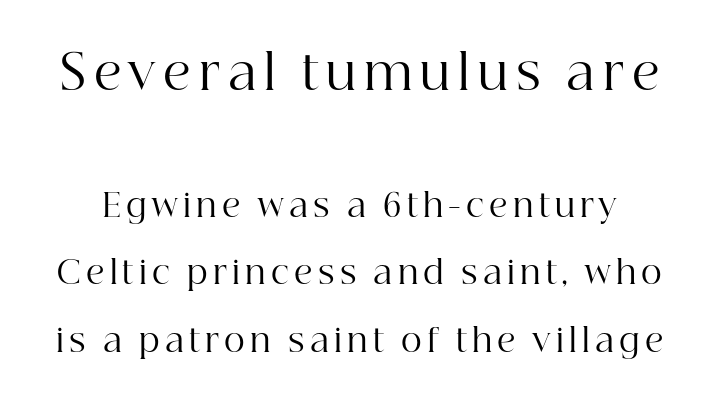
The image shows 48 px regular-weight serif type, upright; set loose line spacing (2.11x), not underlined; the first (top) block is 1.5x larger; high stroke contrast and a medium x-height.
